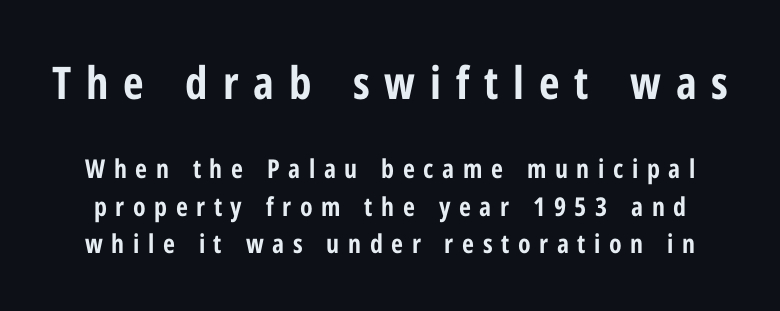
Weight: bold. Spacing between characters has been opened up far beyond the box default. Quick note: not italic, upright. The space beneath each line is pristine and unruled.
